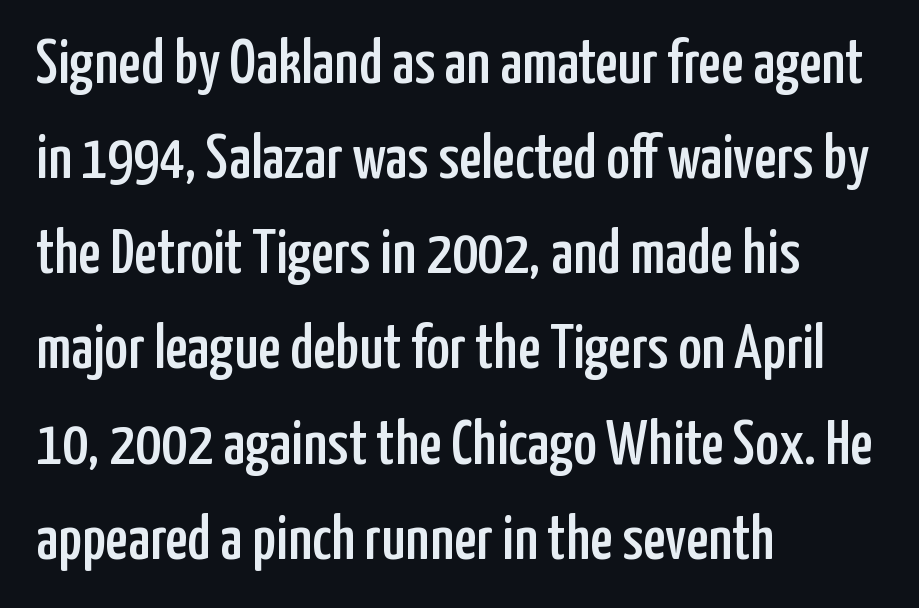
Each letter's strokes conclude bluntly, with no projecting serifs. The ragged edge is on the right, which tells us the setting is flush left. The space beneath each line is pristine and unruled. Words appear dense and cohesive because spacing is normal. Rendered with straight, roman letterforms. Normally led — the rows are evenly, conventionally spaced.
